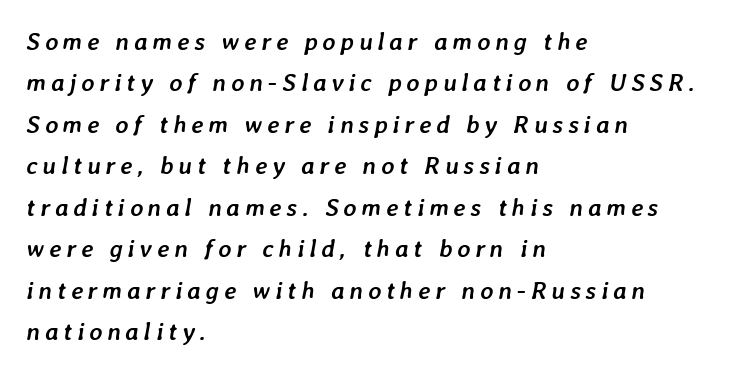
The image shows 25 px bold type, italic (leaning right); set left-aligned, normal line spacing (1.66x), not underlined.
